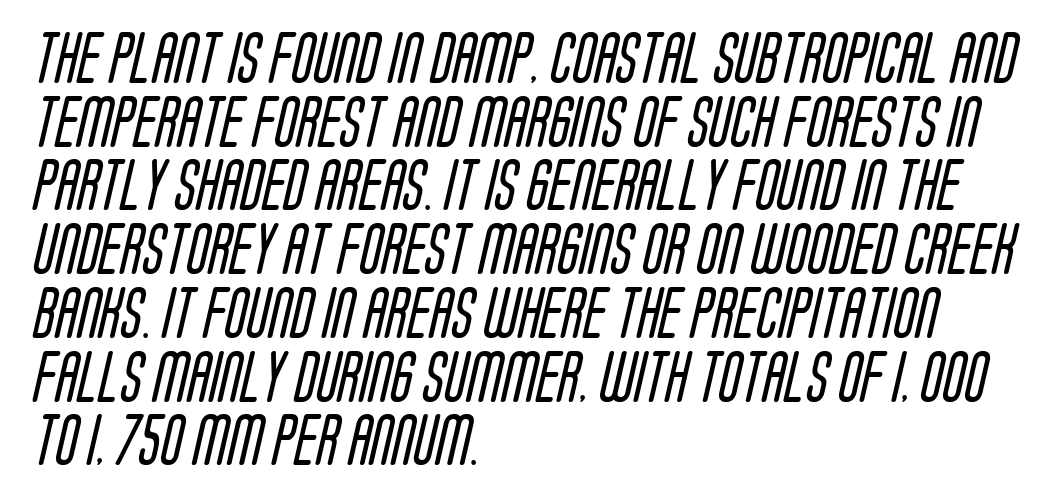
Notice how descenders clear the ascenders below comfortably — that's standard leading. Rule under the text: the space is simply empty. Is this a heavy cut? Hardly; it is regular or lighter. A typesetter would call this zero additional tracking. I'd call this a sans setting — the letters go barefoot. Teacher's note: observe the even left margin — that is flush-left alignment.
